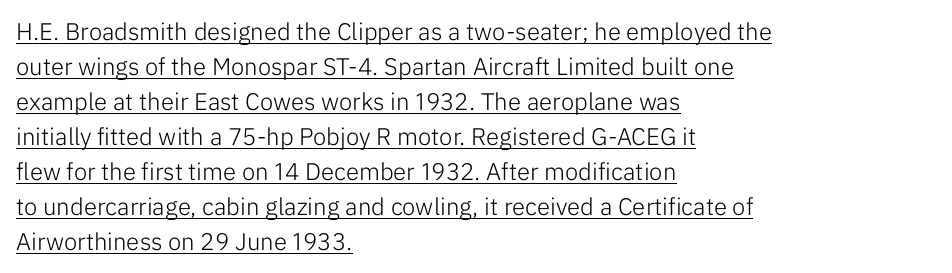
The image shows 24 px text type, upright; set left-aligned, normal line spacing (1.46x), normal letter spacing, underlined.
